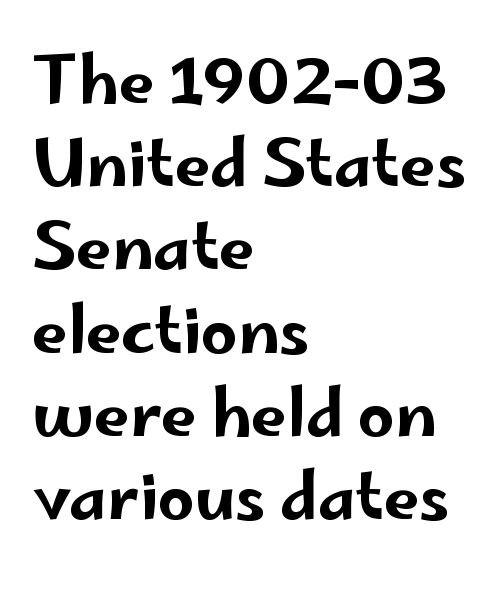
Q: Is the text italic (slanted)? A: No, it is upright.
Q: Is the typeface a serif or a sans-serif typeface? A: Sans-serif.
Q: Is the text underlined? A: No.
Q: How is the paragraph aligned? A: Left-aligned.
Q: Is the spacing between letters normal or unusually wide? A: Normal.
Q: Is the spacing between lines tight, normal or loose? A: Normal.
Q: Width (condensed, normal, or wide)? A: Wide.
Q: Stroke contrast? A: Low.
Q: x-height? A: Small.
Q: Monospaced? A: No.
